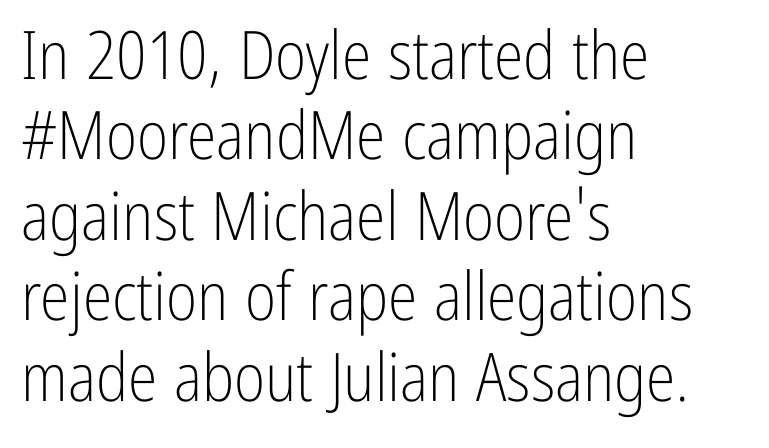
Q: Is the text bold? A: No.
Q: Is the text italic (slanted)? A: No, it is upright.
Q: Is the typeface a serif or a sans-serif typeface? A: Sans-serif.
Q: Is the text underlined? A: No.
Q: How is the paragraph aligned? A: Left-aligned.
Q: Is the spacing between letters normal or unusually wide? A: Normal.
Q: Width (condensed, normal, or wide)? A: Condensed.
Q: Stroke contrast? A: Low.
Q: x-height? A: Medium.
Q: Monospaced? A: No.
